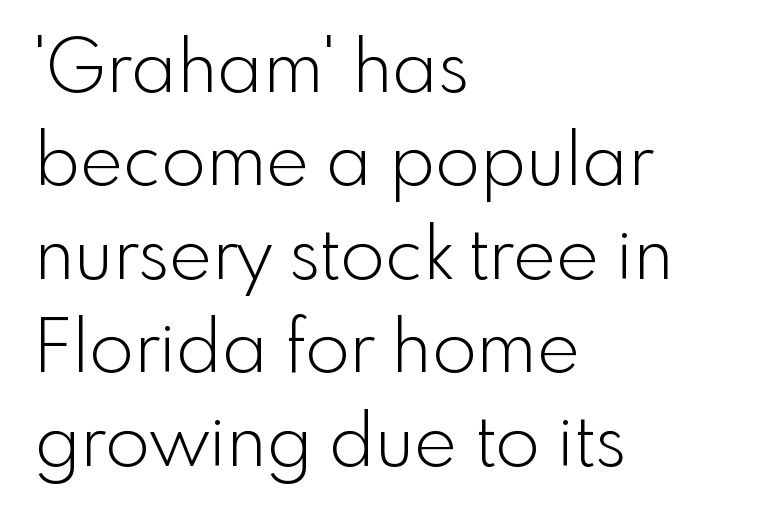
Q: Is the text bold? A: No.
Q: Is the text italic (slanted)? A: No, it is upright.
Q: Is the typeface a serif or a sans-serif typeface? A: Sans-serif.
Q: Is the text underlined? A: No.
Q: How is the paragraph aligned? A: Left-aligned.
Q: Is the spacing between letters normal or unusually wide? A: Normal.
Q: Is the spacing between lines tight, normal or loose? A: Normal.
Q: Width (condensed, normal, or wide)? A: Normal.
Q: x-height? A: Small.
Q: Monospaced? A: No.
